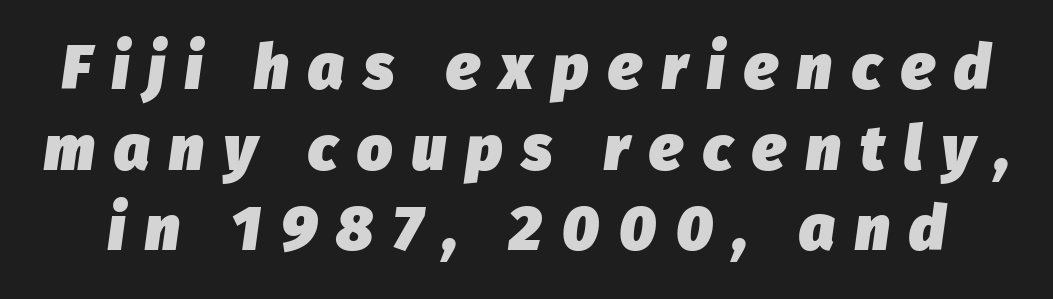
{"italic": "yes", "lean": "right", "slant_degrees": 8, "bold": "yes", "weight": "heavy", "width": "normal", "stroke_contrast": "low", "x_height": "medium", "monospaced": "no", "underline": "no", "line_spacing": "normal", "line_spacing_ratio": 1.3, "letter_spacing": "wide", "letter_spacing_em": 0.32, "glyph_px": 62}
